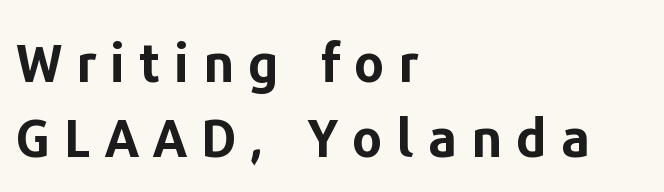
When letters stand straight like this, we call the style roman or upright. The lines sit at an ordinary, default distance from one another. This sample has the flowing, uneven cadence of proportional lettering. These lines carry a lot of weight — the face is fully bold. Inter-character spacing is expanded well beyond the font's built-in metrics.
